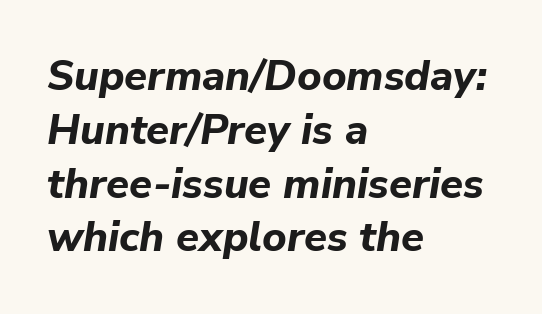
The image shows 42 px bold type, italic (leaning right); set left-aligned, normal line spacing (1.28x), normal letter spacing, not underlined; low stroke contrast and a medium x-height.
